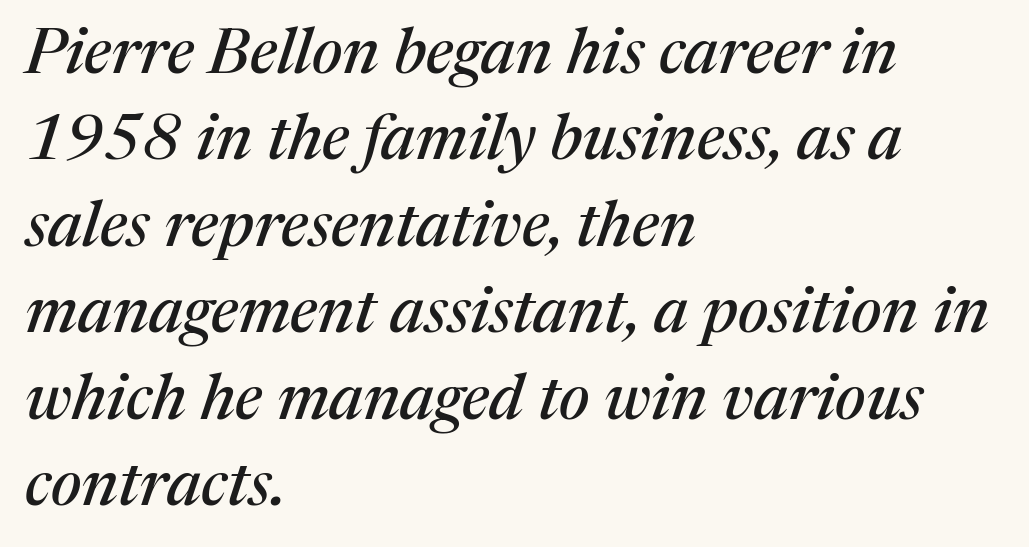
{"serif": "yes", "italic": "yes", "lean": "right", "slant_degrees": 17, "width": "normal", "stroke_contrast": "medium", "x_height": "medium", "monospaced": "no", "underline": "no", "align": "left", "line_spacing": "normal", "line_spacing_ratio": 1.35, "letter_spacing": "normal", "letter_spacing_em": 0.0, "glyph_px": 64}
